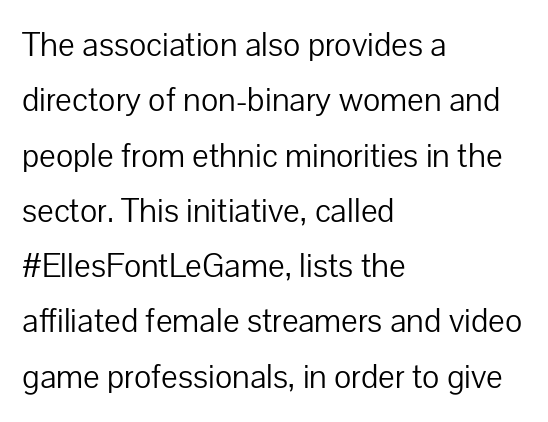
{"serif": "no", "italic": "no", "bold": "no", "weight": "light", "width": "normal", "stroke_contrast": "low", "x_height": "medium", "monospaced": "no", "underline": "no", "align": "left", "line_spacing": "normal", "line_spacing_ratio": 1.58, "letter_spacing": "normal", "letter_spacing_em": 0.0, "glyph_px": 35}
